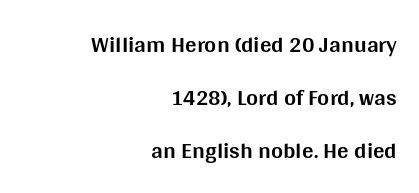
No word sits above an underline. The specimen reads as upright at a glance. Students, note that the glyphs here touch the page at normal intervals. The typesetting leans heavy: a genuine bold.
